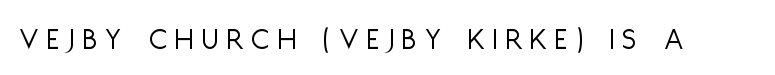
{"serif": "no", "italic": "no", "bold": "no", "weight": "light", "width": "condensed", "stroke_contrast": "low", "x_height": "large", "monospaced": "no", "underline": "no", "letter_spacing": "wide", "letter_spacing_em": 0.27, "glyph_px": 32}
